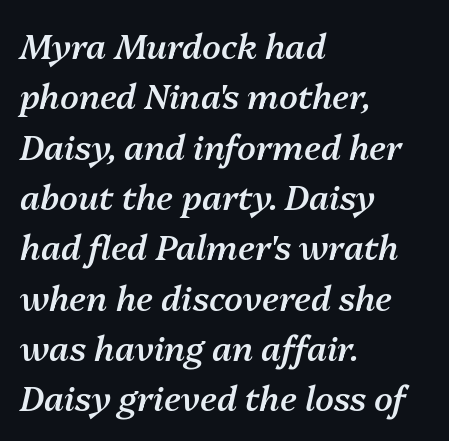
{"italic": "yes", "lean": "right", "slant_degrees": 13, "bold": "semi", "weight": "semibold", "width": "normal", "stroke_contrast": "medium", "x_height": "medium", "monospaced": "no", "underline": "no", "align": "left", "line_spacing": "normal", "line_spacing_ratio": 1.48, "letter_spacing": "normal", "letter_spacing_em": 0.0, "glyph_px": 34}
